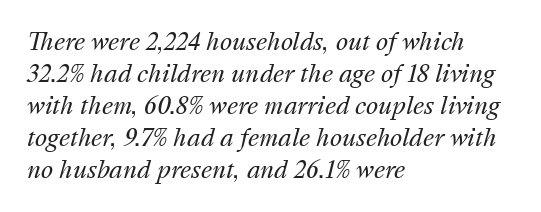
Q: Is the text bold? A: No.
Q: Is the text italic (slanted)? A: Yes, it leans right by about 16 degrees.
Q: Is the text underlined? A: No.
Q: How is the paragraph aligned? A: Left-aligned.
Q: Is the spacing between letters normal or unusually wide? A: Normal.
Q: Is the spacing between lines tight, normal or loose? A: Normal.
